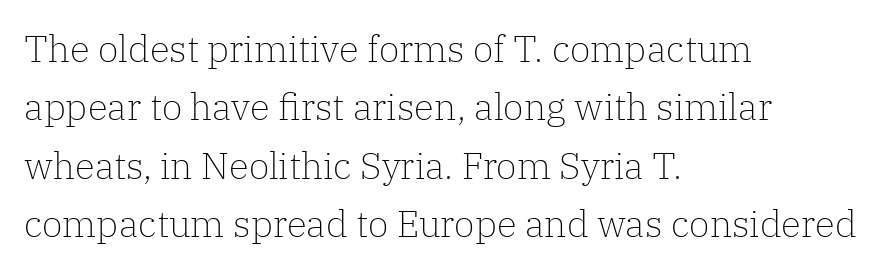
Successive baselines arrive at the customary interval. Layout note: lines flush left. Letter spacing: default. The words here are not underlined. The letters stand upright; this is a roman face.
